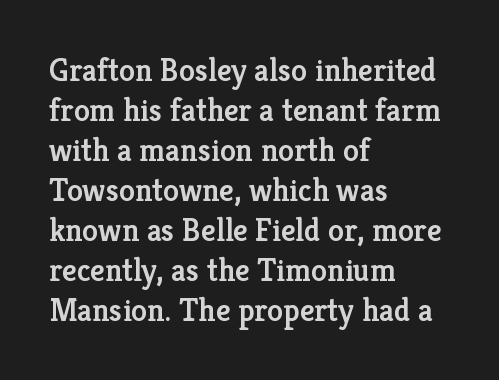
These lines are rendered in a variable-pitch font. A typesetter would label this face a serif. Does the weight exceed regular? Yes, but only to semibold. Letters rest on an invisible, unmarked baseline.
